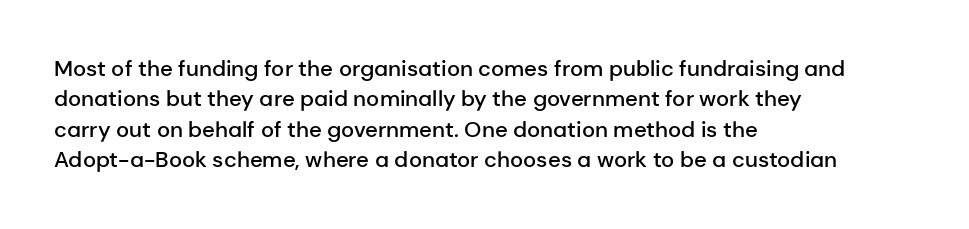
Q: Is the text bold? A: Semi-bold.
Q: Is the text italic (slanted)? A: No, it is upright.
Q: Is the text underlined? A: No.
Q: How is the paragraph aligned? A: Left-aligned.
Q: Is the spacing between letters normal or unusually wide? A: Normal.
Q: Is the spacing between lines tight, normal or loose? A: Normal.
